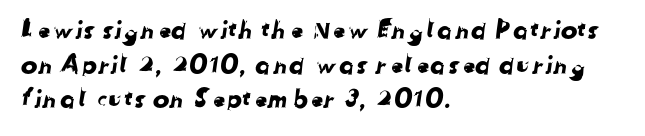
The image shows 25 px text type; set left-aligned, normal line spacing (1.39x), normal letter spacing, not underlined.
